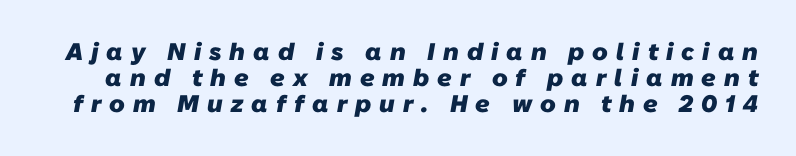
{"bold": "yes", "underline": "no", "line_spacing": "tight", "line_spacing_ratio": 1.09, "letter_spacing": "wide", "letter_spacing_em": 0.33, "glyph_px": 24}
